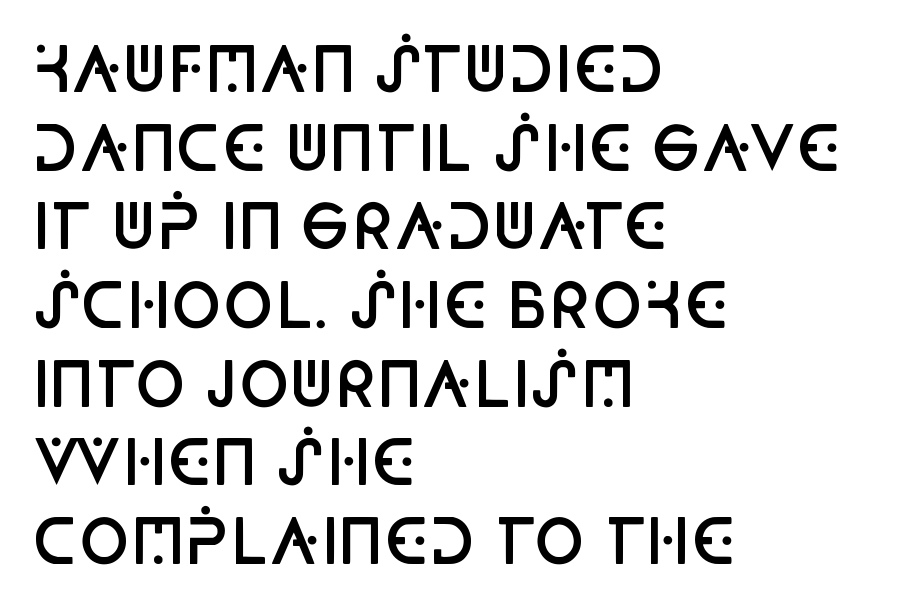
{"serif": "no", "italic": "no", "bold": "semi", "weight": "semibold", "width": "condensed", "stroke_contrast": "low", "x_height": "large", "monospaced": "no", "underline": "no", "align": "left", "line_spacing": "normal", "line_spacing_ratio": 1.29, "letter_spacing": "normal", "letter_spacing_em": 0.0, "glyph_px": 61}
